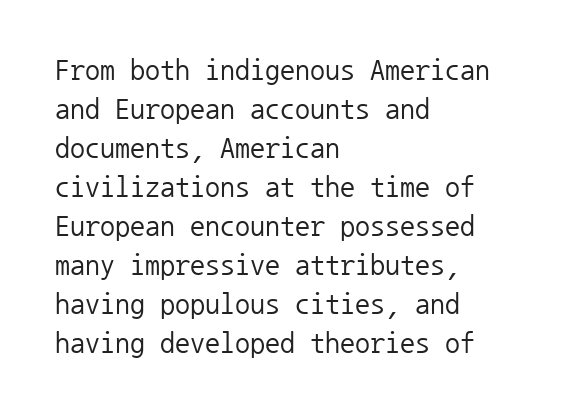
The image shows 30 px regular-weight sans-serif type, upright, monospaced; set left-aligned, normal line spacing (1.3x), normal letter spacing, not underlined; low stroke contrast and a medium x-height.
